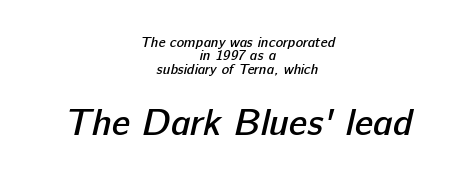
Q: Is the text bold? A: Semi-bold.
Q: Is the typeface a serif or a sans-serif typeface? A: Sans-serif.
Q: Is the text underlined? A: No.
Q: How is the paragraph aligned? A: Centered.
Q: Is the spacing between letters normal or unusually wide? A: Normal.
Q: Is the spacing between lines tight, normal or loose? A: Tight.
Q: Which block of text is set in a larger size, the first (top) or the second (bottom)? A: The second (bottom) one.
Q: Width (condensed, normal, or wide)? A: Normal.
Q: Stroke contrast? A: Low.
Q: x-height? A: Medium.
Q: Monospaced? A: No.
